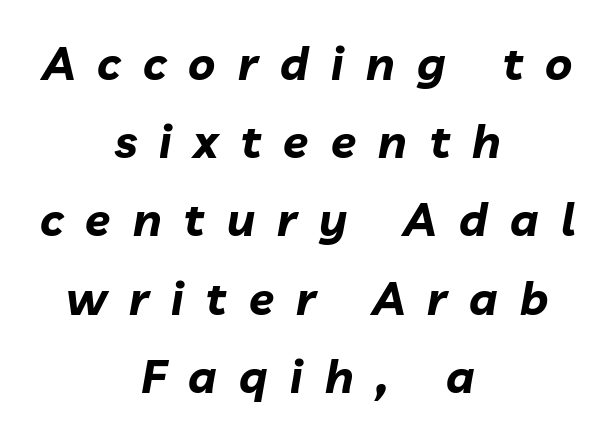
Q: Is the text bold? A: Yes.
Q: Is the text italic (slanted)? A: Yes, it leans right by about 10 degrees.
Q: Is the text underlined? A: No.
Q: How is the paragraph aligned? A: Centered.
Q: Is the spacing between letters normal or unusually wide? A: Unusually wide.
Q: Is the spacing between lines tight, normal or loose? A: Normal.
Q: Width (condensed, normal, or wide)? A: Normal.
Q: Stroke contrast? A: Low.
Q: x-height? A: Medium.
Q: Monospaced? A: No.
